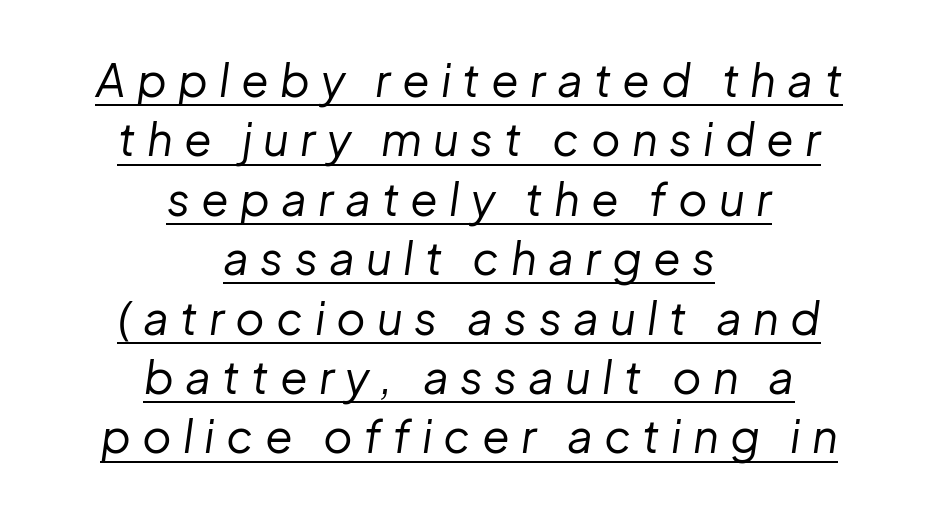
The image shows 45 px regular-weight type, italic (leaning right); set centered, normal line spacing (1.32x), unusually wide letter spacing (+0.25 em), underlined; low stroke contrast and a medium x-height.
